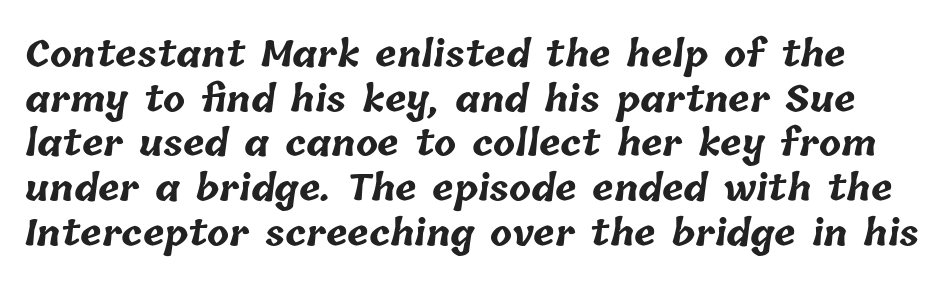
{"bold": "yes", "weight": "bold", "width": "normal", "stroke_contrast": "low", "x_height": "medium", "monospaced": "no", "underline": "no", "line_spacing_ratio": 1.24, "letter_spacing": "normal", "letter_spacing_em": 0.0, "glyph_px": 36}
